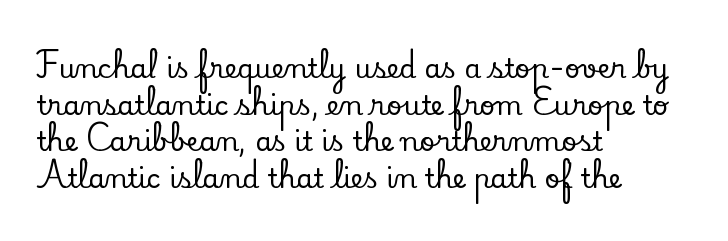
Alignment: flush left. The lettering stays uniformly vertical, giving the passage a roman look. The block of text has a typical density, with ordinary space between rows. Beneath every word, the page is bare. Compared with typical body copy, the letter spacing here is the same.
